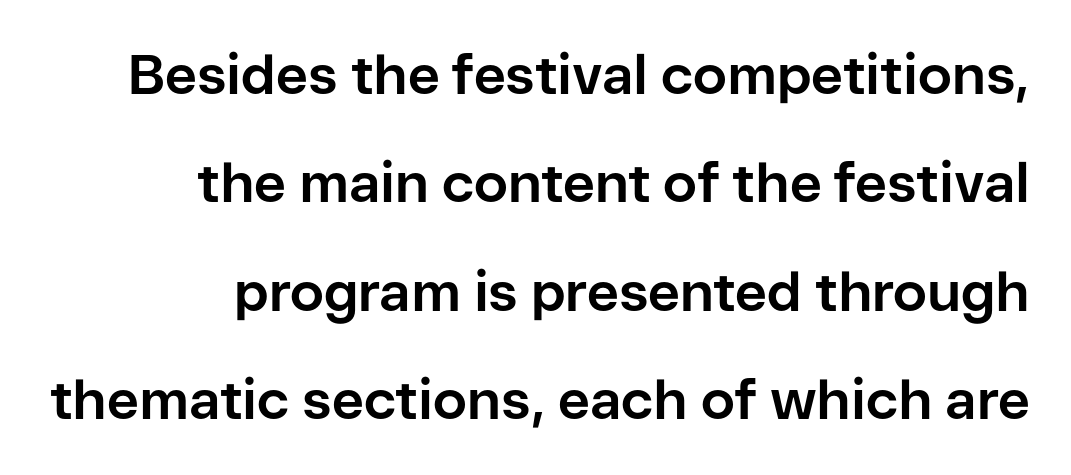
{"serif": "no", "italic": "no", "bold": "yes", "weight": "bold", "width": "normal", "stroke_contrast": "low", "x_height": "medium", "monospaced": "no", "underline": "no", "align": "right", "line_spacing": "loose", "line_spacing_ratio": 1.97, "letter_spacing": "normal", "letter_spacing_em": 0.0, "glyph_px": 55}
